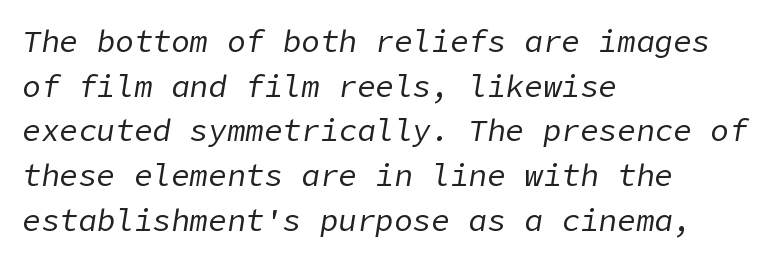
Would a proofreader flag this as italicized? Yes. No extra ink here — the face is not bold. A clean baseline with only descenders dipping below it. Look at the tracking — it's just the regular setting, nothing added.
